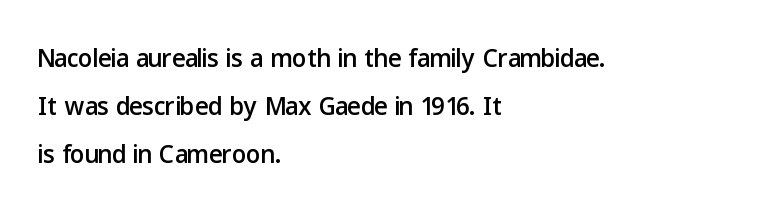
Quick note: not italic, upright. Grotesque or geometric, the face here clearly has no serifs. Lines of text with bare space underneath. Leading matches the norm, producing a regular column. Varying glyph widths throughout — classic text-font behaviour. Does the copy run flush right? No — it runs flush left.
